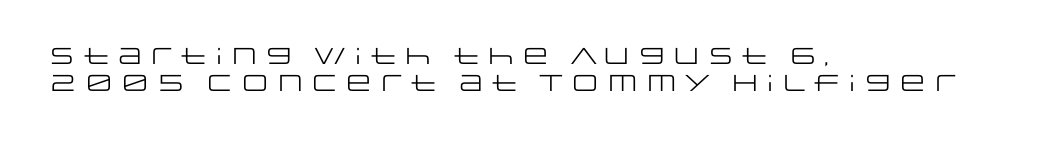
What stands out about the letter spacing? Nothing — it is the standard amount. The passage shown is not underscored anywhere. Alignment: flush left. The typography opts for an upright posture over an oblique one. Stroke thickness stays within the range of a standard reading face or lighter.
